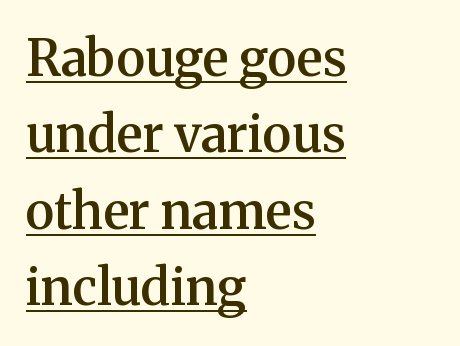
Q: Is the text bold? A: Semi-bold.
Q: Is the text italic (slanted)? A: No, it is upright.
Q: Is the typeface a serif or a sans-serif typeface? A: Serif.
Q: Is the text underlined? A: Yes.
Q: How is the paragraph aligned? A: Left-aligned.
Q: Is the spacing between letters normal or unusually wide? A: Normal.
Q: Is the spacing between lines tight, normal or loose? A: Normal.
Q: Width (condensed, normal, or wide)? A: Normal.
Q: Stroke contrast? A: Medium.
Q: x-height? A: Medium.
Q: Monospaced? A: No.
